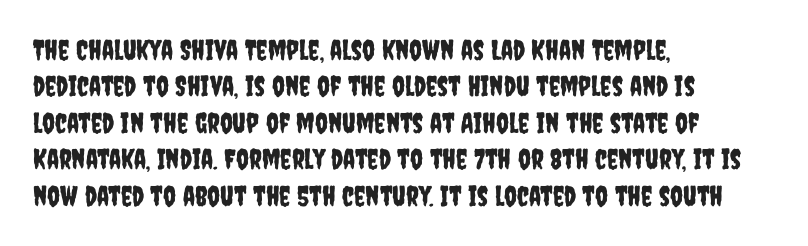
Type style note: lacks serifs. Ascenders rise straight up at ninety degrees. Bare-footed words on every line. If you measured baseline to baseline, you'd find a middling distance.
